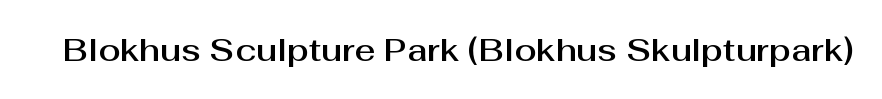
Q: Is the text italic (slanted)? A: No, it is upright.
Q: Is the typeface a serif or a sans-serif typeface? A: Sans-serif.
Q: Is the text underlined? A: No.
Q: Is the spacing between letters normal or unusually wide? A: Normal.
Q: Width (condensed, normal, or wide)? A: Normal.
Q: Stroke contrast? A: Medium.
Q: x-height? A: Medium.
Q: Monospaced? A: No.
